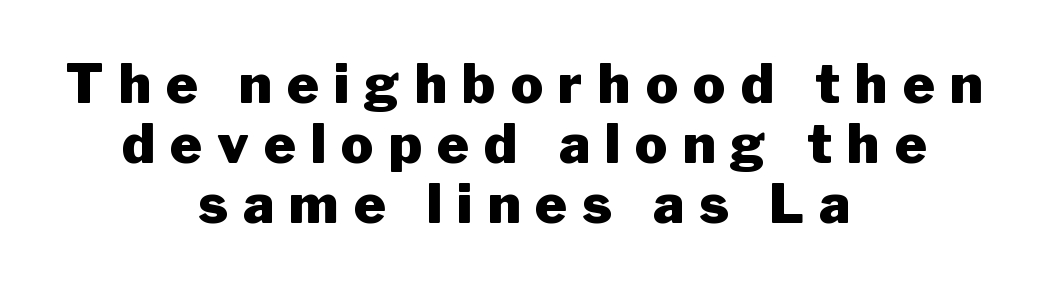
The rendering uses natural spacing where letterforms have individual widths. The compositor balanced each line on the midline. Posture: vertical. Observe the wide spacing: letters keep a clear distance from each other.
